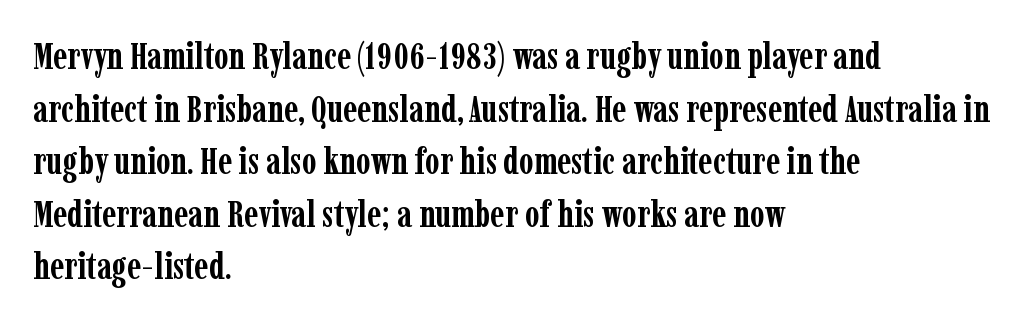
The image shows 37 px semibold, condensed serif type, upright; set left-aligned, normal line spacing (1.42x), normal letter spacing, not underlined; low stroke contrast and a medium x-height.
